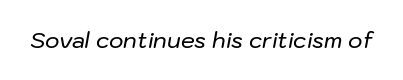
The image shows 22 px text type, italic (leaning right); set normal letter spacing, not underlined.
